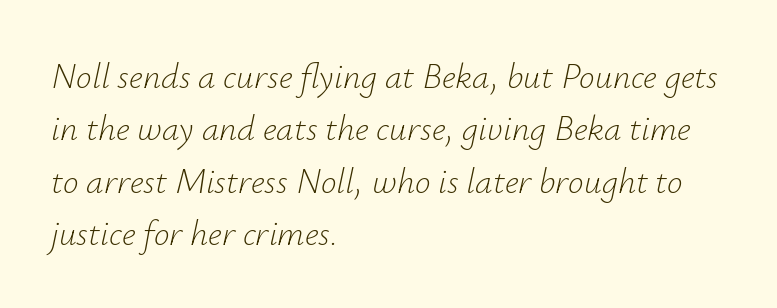
Weight class: somewhere from thin through regular. Each word holds together tightly as a unit, with standard inter-letter gaps. In terms of leading, this rendering sits right in the middle. Slant detected: the letters are inclined. Rule under the text: the space is simply empty. This sample is left-justified, so line endings fall wherever the words run out.
